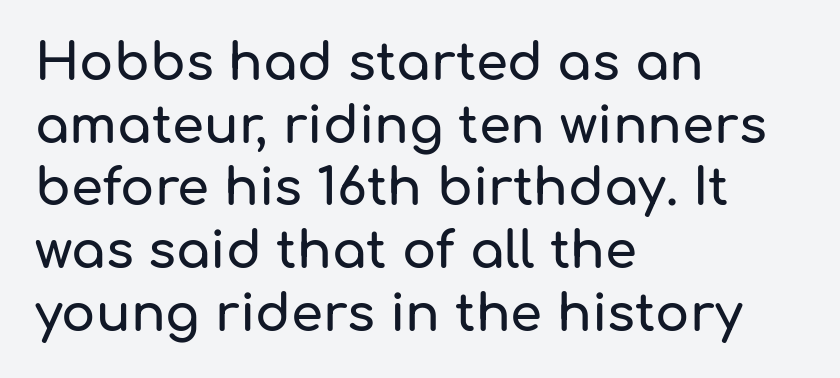
Q: Is the text italic (slanted)? A: No, it is upright.
Q: Is the typeface a serif or a sans-serif typeface? A: Sans-serif.
Q: Is the text underlined? A: No.
Q: How is the paragraph aligned? A: Left-aligned.
Q: Is the spacing between letters normal or unusually wide? A: Normal.
Q: Width (condensed, normal, or wide)? A: Normal.
Q: Stroke contrast? A: Low.
Q: x-height? A: Medium.
Q: Monospaced? A: No.
